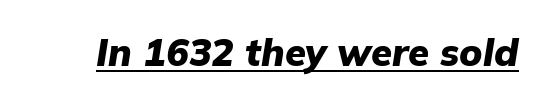
Q: Is the text bold? A: Yes.
Q: Is the text italic (slanted)? A: Yes, it leans right by about 9 degrees.
Q: Is the text underlined? A: Yes.
Q: Is the spacing between letters normal or unusually wide? A: Normal.
Q: Width (condensed, normal, or wide)? A: Normal.
Q: Stroke contrast? A: Low.
Q: x-height? A: Medium.
Q: Monospaced? A: No.
